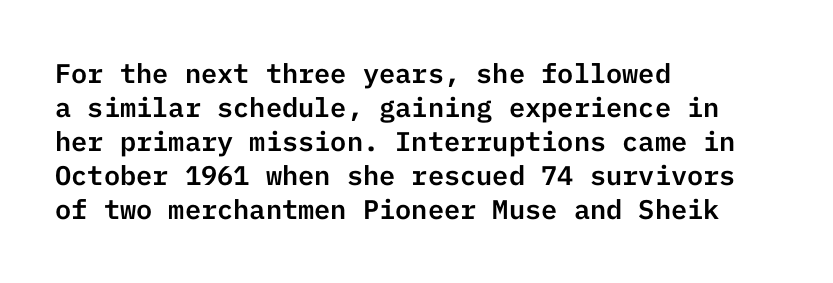
This sample uses plain, unmodified letter spacing. The setting favours the left margin, as ordinary paragraphs usually do. Does the lettering tilt? It doesn't — this is upright. Is there much room between lines? A standard amount, neither cramped nor airy.
